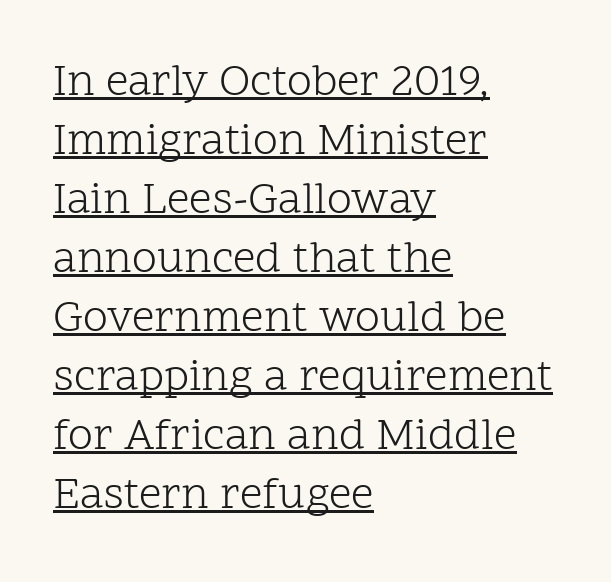
Q: Is the text bold? A: No.
Q: Is the text italic (slanted)? A: No, it is upright.
Q: Is the typeface a serif or a sans-serif typeface? A: Serif.
Q: Is the text underlined? A: Yes.
Q: How is the paragraph aligned? A: Left-aligned.
Q: Is the spacing between letters normal or unusually wide? A: Normal.
Q: Is the spacing between lines tight, normal or loose? A: Normal.
Q: Width (condensed, normal, or wide)? A: Normal.
Q: Stroke contrast? A: Low.
Q: x-height? A: Medium.
Q: Monospaced? A: No.
